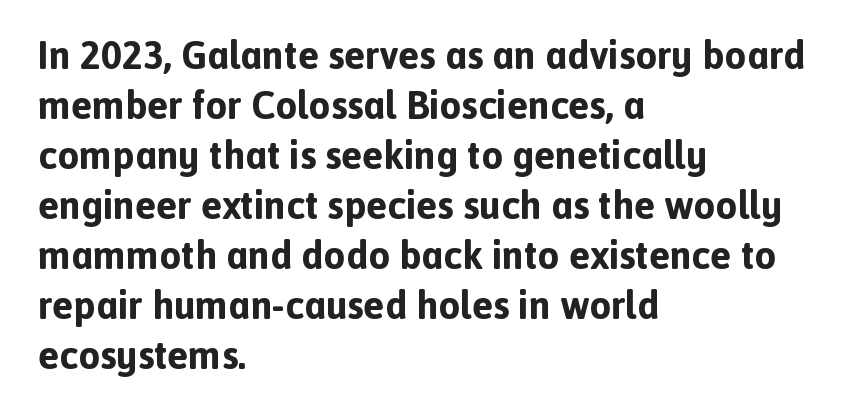
Q: Is the text bold? A: Yes.
Q: Is the text italic (slanted)? A: No, it is upright.
Q: Is the typeface a serif or a sans-serif typeface? A: Sans-serif.
Q: Is the text underlined? A: No.
Q: How is the paragraph aligned? A: Left-aligned.
Q: Is the spacing between letters normal or unusually wide? A: Normal.
Q: Is the spacing between lines tight, normal or loose? A: Normal.
Q: Width (condensed, normal, or wide)? A: Normal.
Q: x-height? A: Medium.
Q: Monospaced? A: No.
